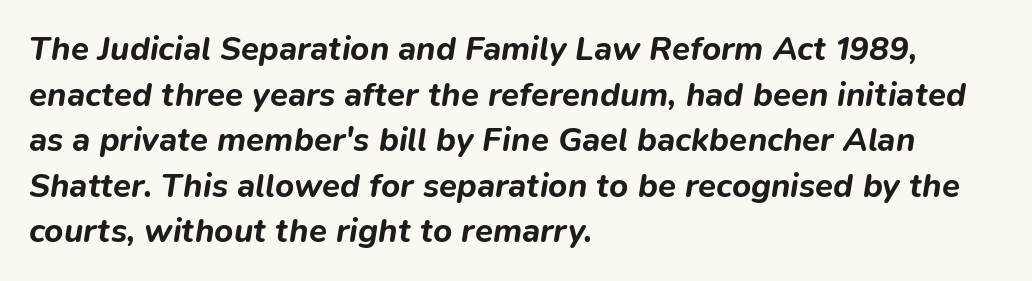
{"italic": "yes", "lean": "right", "slant_degrees": 9, "bold": "yes", "weight": "bold", "width": "normal", "stroke_contrast": "low", "x_height": "medium", "monospaced": "no", "underline": "no", "align": "left", "line_spacing": "normal", "line_spacing_ratio": 1.38, "letter_spacing": "normal", "letter_spacing_em": 0.0, "glyph_px": 33}
